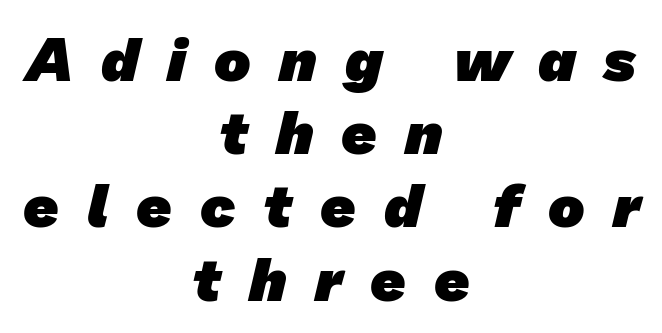
The image shows 61 px heavy sans-serif type; set centered, line spacing 1.2x, unusually wide letter spacing (+0.46 em), not underlined; low stroke contrast and a medium x-height.
